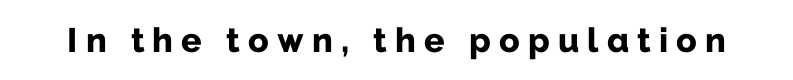
The image shows 34 px bold sans-serif type, upright; set unusually wide letter spacing (+0.24 em), not underlined; low stroke contrast and a medium x-height.
